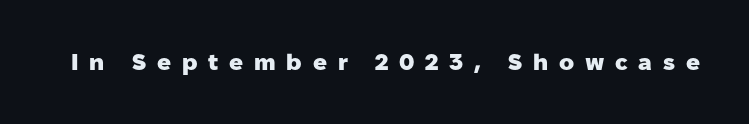
{"italic": "no", "bold": "yes", "underline": "no", "letter_spacing": "wide", "letter_spacing_em": 0.47, "glyph_px": 23}
